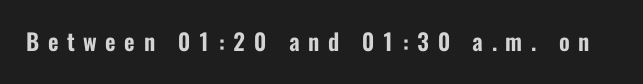
The image shows 23 px text type, upright; set unusually wide letter spacing (+0.37 em), not underlined.
